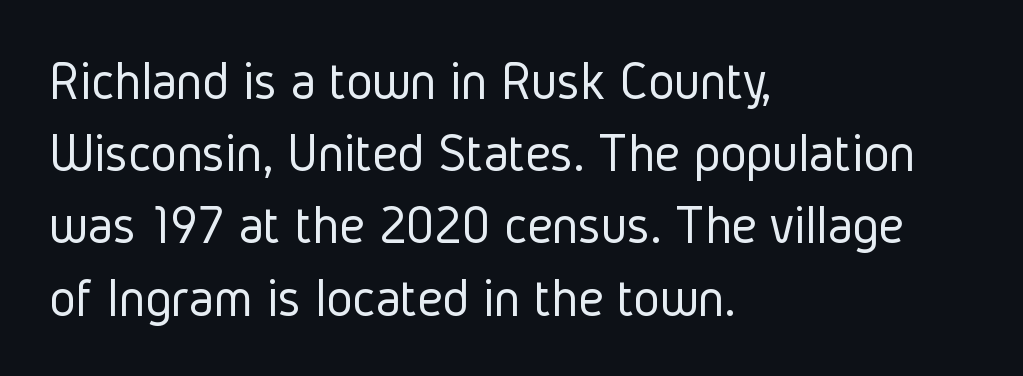
{"serif": "no", "italic": "no", "bold": "no", "weight": "light", "width": "condensed", "stroke_contrast": "low", "x_height": "medium", "monospaced": "no", "underline": "no", "align": "left", "line_spacing": "normal", "line_spacing_ratio": 1.29, "letter_spacing": "normal", "letter_spacing_em": 0.0, "glyph_px": 56}
